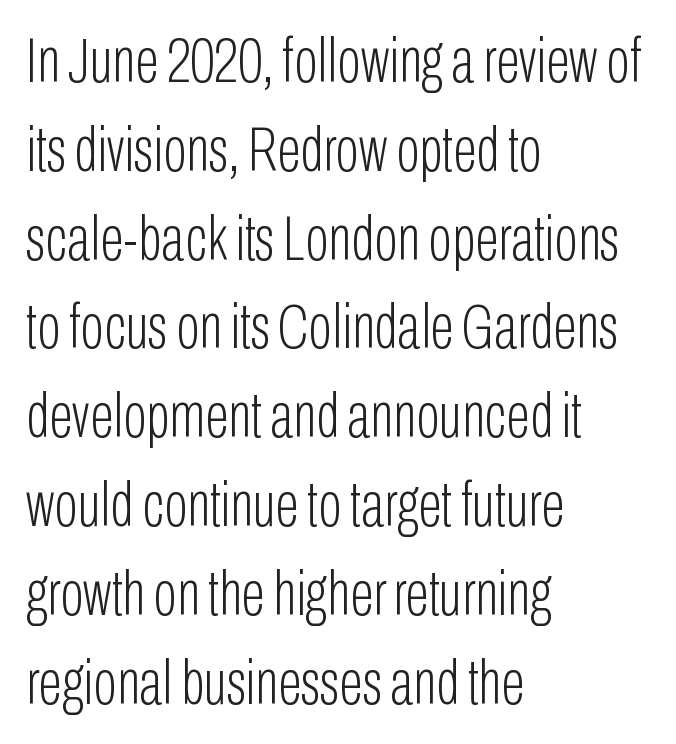
Q: Is the text bold? A: No.
Q: Is the text italic (slanted)? A: No, it is upright.
Q: Is the typeface a serif or a sans-serif typeface? A: Sans-serif.
Q: Is the text underlined? A: No.
Q: How is the paragraph aligned? A: Left-aligned.
Q: Is the spacing between letters normal or unusually wide? A: Normal.
Q: Is the spacing between lines tight, normal or loose? A: Normal.
Q: Width (condensed, normal, or wide)? A: Condensed.
Q: Stroke contrast? A: Low.
Q: x-height? A: Medium.
Q: Monospaced? A: No.
